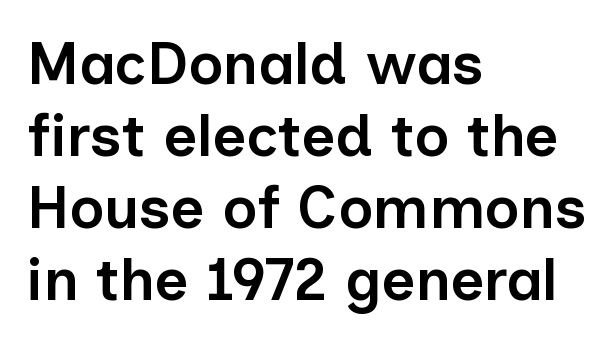
The image shows 59 px semibold sans-serif type, upright; set left-aligned, line spacing 1.22x, normal letter spacing, not underlined; low stroke contrast and a medium x-height.
